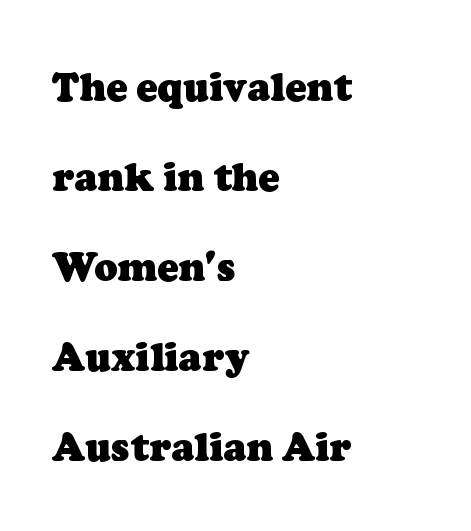
These lines keep a tight, regular rhythm from letter to letter. This is serif lettering, the kind often seen in printed books. Visually the block forms a straight wall on the left and a jagged coastline on the right. The strip under each line holds only bare page. Weight: bold. Looks like regular typesetting: each glyph gets only the width it needs.
